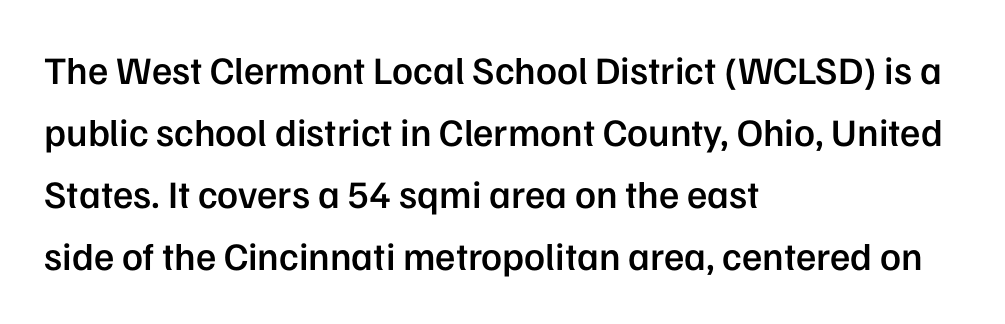
Tracking value appears to be zero — textbook default spacing. Underlining? Definitely not there. Style check: upright. Reading down the block, your eye returns to a fixed left position each line.
